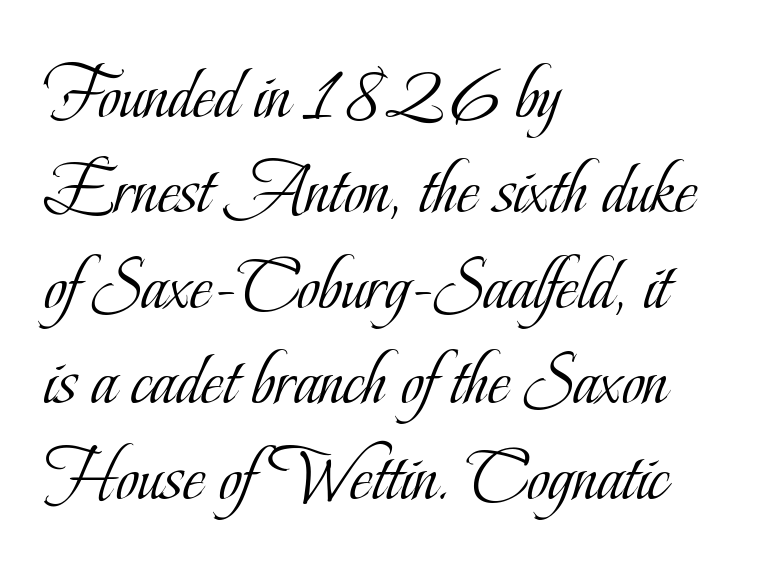
The image shows 77 px light, condensed serif type; set left-aligned, line spacing 1.24x, normal letter spacing, not underlined; low stroke contrast and a small x-height.
